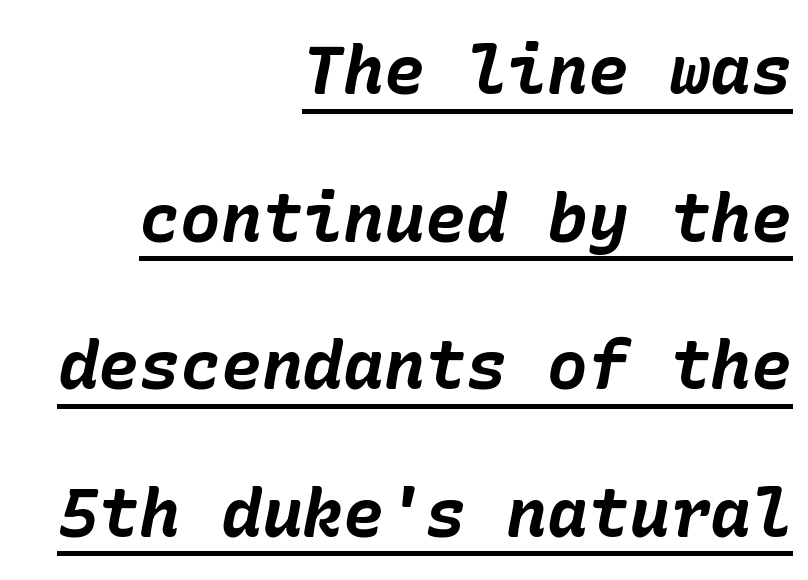
The image shows 68 px bold type, italic (leaning right); set right-aligned, loose line spacing (2.17x), normal letter spacing, underlined; low stroke contrast and a medium x-height.
